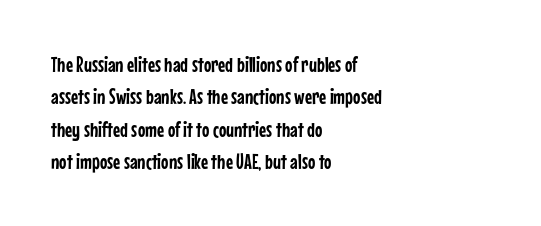
Q: Is the text italic (slanted)? A: No, it is upright.
Q: Is the text underlined? A: No.
Q: How is the paragraph aligned? A: Left-aligned.
Q: Is the spacing between letters normal or unusually wide? A: Normal.
Q: Is the spacing between lines tight, normal or loose? A: Normal.
